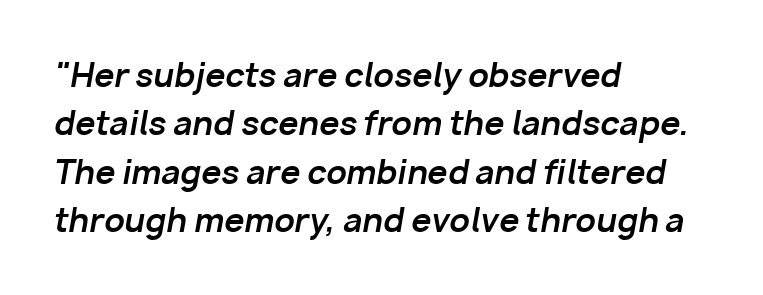
{"italic": "yes", "lean": "right", "slant_degrees": 10, "bold": "yes", "weight": "bold", "width": "normal", "stroke_contrast": "low", "x_height": "medium", "monospaced": "no", "underline": "no", "align": "left", "line_spacing": "normal", "line_spacing_ratio": 1.51, "letter_spacing": "normal", "letter_spacing_em": 0.0, "glyph_px": 32}
